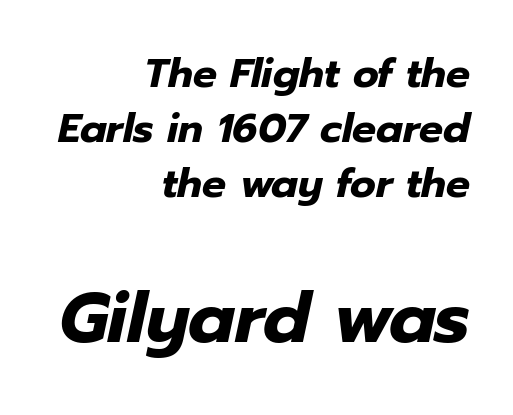
There's an unmistakable incline to the writing here. Whoever set this made the second block the dominant, larger element. Is this a fixed-width face? No — the glyphs have proportional, varying widths. Compared with typical body copy, the letter spacing here is the same.
